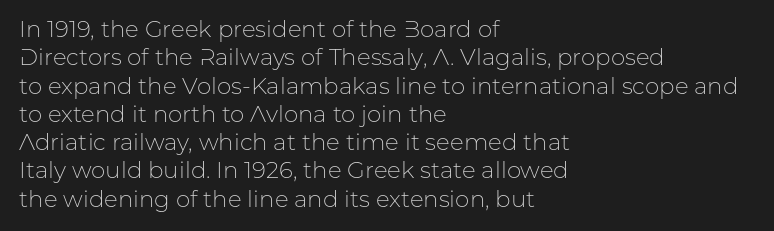
Q: Is the text bold? A: No.
Q: Is the text italic (slanted)? A: No, it is upright.
Q: Is the text underlined? A: No.
Q: How is the paragraph aligned? A: Left-aligned.
Q: Is the spacing between letters normal or unusually wide? A: Normal.
